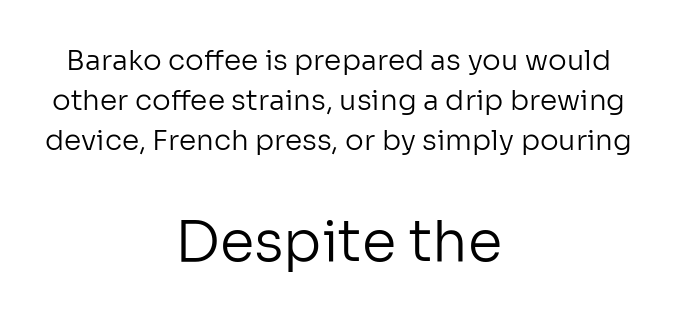
Q: Is the text bold? A: No.
Q: Is the text italic (slanted)? A: No, it is upright.
Q: Is the typeface a serif or a sans-serif typeface? A: Sans-serif.
Q: Is the text underlined? A: No.
Q: How is the paragraph aligned? A: Centered.
Q: Is the spacing between letters normal or unusually wide? A: Normal.
Q: Is the spacing between lines tight, normal or loose? A: Normal.
Q: Which block of text is set in a larger size, the first (top) or the second (bottom)? A: The second (bottom) one.
Q: Width (condensed, normal, or wide)? A: Normal.
Q: Stroke contrast? A: Low.
Q: x-height? A: Medium.
Q: Monospaced? A: No.
